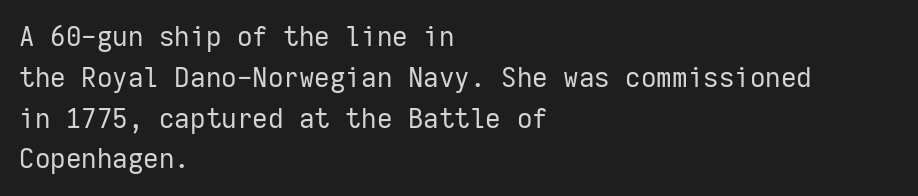
The passage shown stacks its lines at a standard gap. Plain, unruled lines of type. Summary of weight: not heavy and not bold. The rendering keeps characters at their native spacing. Notice how the stems are strictly vertical — no italics here.
